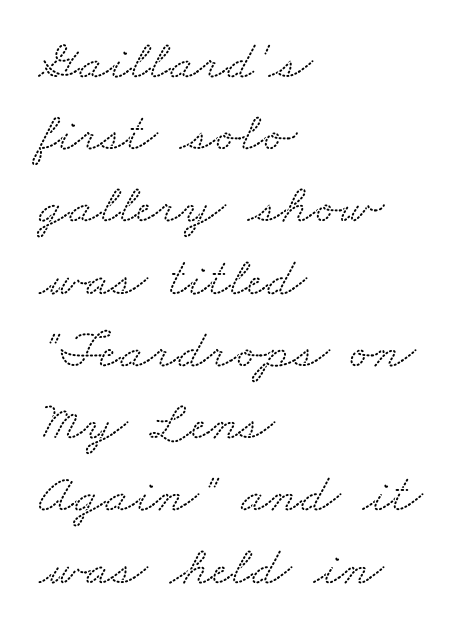
{"serif": "yes", "width": "wide", "stroke_contrast": "low", "x_height": "small", "monospaced": "no", "underline": "no", "align": "left", "line_spacing": "normal", "line_spacing_ratio": 1.29, "letter_spacing": "normal", "letter_spacing_em": 0.0, "glyph_px": 56}
